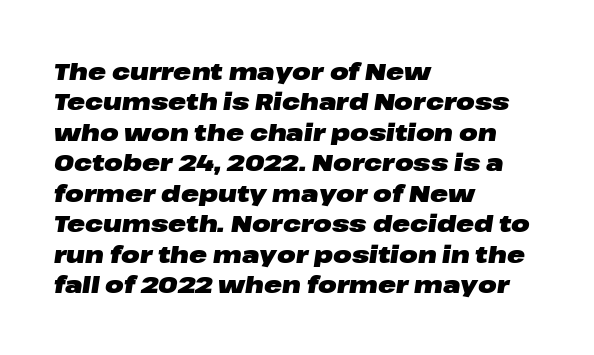
Horizontally, the lines are justified to the leading edge only. In terms of weight, the rendering is a true, heavy bold. These lines keep a tight, regular rhythm from letter to letter. Nobody drew a line under any word here.
